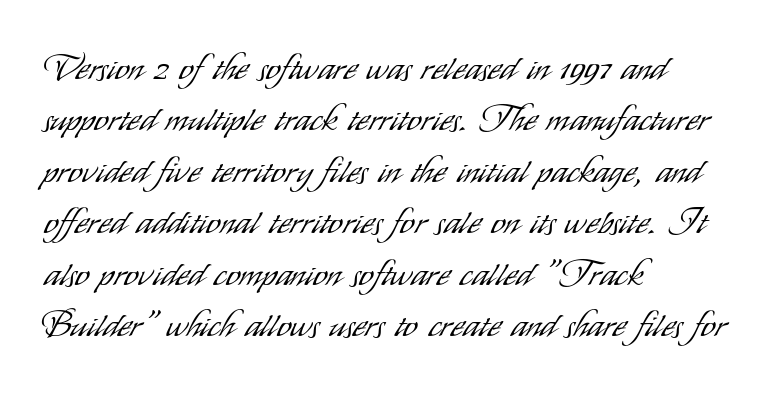
The image shows 36 px light, condensed sans-serif type; set left-aligned, normal line spacing (1.43x), normal letter spacing, not underlined; low stroke contrast and a small x-height.
